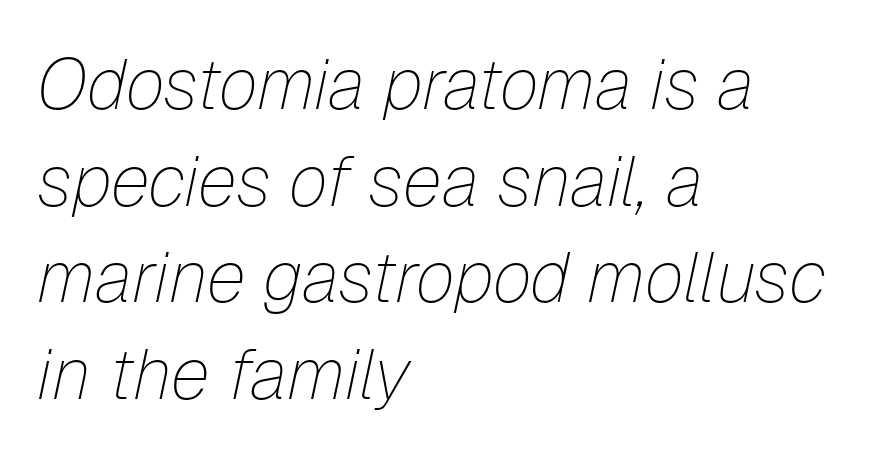
{"italic": "yes", "lean": "right", "slant_degrees": 12, "bold": "no", "weight": "thin", "width": "normal", "stroke_contrast": "low", "x_height": "medium", "monospaced": "no", "underline": "no", "align": "left", "line_spacing": "normal", "line_spacing_ratio": 1.36, "letter_spacing": "normal", "letter_spacing_em": 0.0, "glyph_px": 71}
